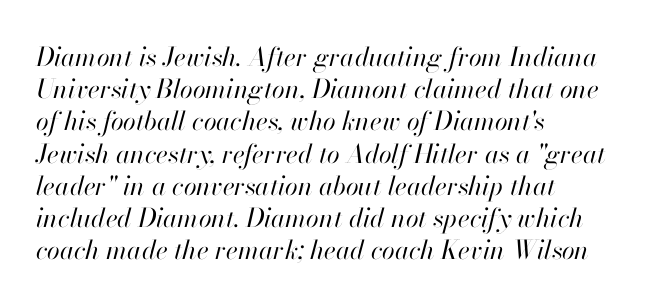
Caption: standard tracking, unaltered. Posture: slanted. Typeset ragged right — the left edge is the straight one. The passage shown is not bold in any degree. The glyphs are unaccompanied by any horizontal stroke below them.
